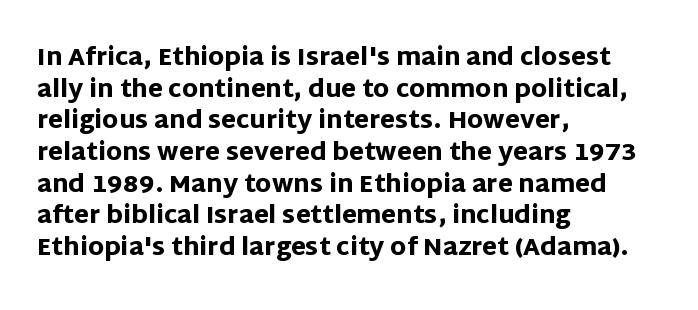
Q: Is the text bold? A: Yes.
Q: Is the text italic (slanted)? A: No, it is upright.
Q: Is the text underlined? A: No.
Q: How is the paragraph aligned? A: Left-aligned.
Q: Is the spacing between letters normal or unusually wide? A: Normal.
Q: Is the spacing between lines tight, normal or loose? A: Normal.
